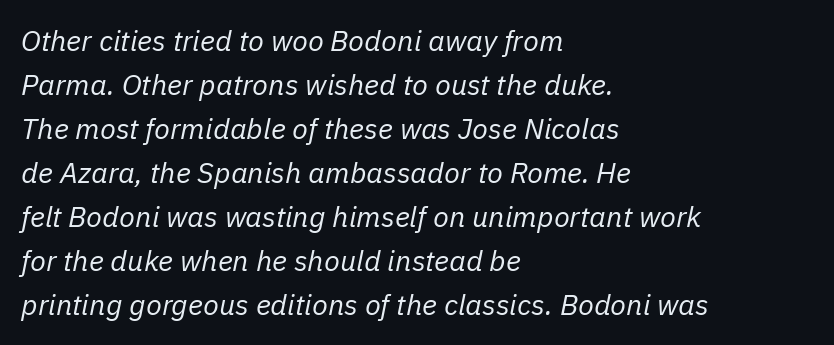
The rendering uses a moderate line-height, typical for paragraphs. These glyphs show unthickened strokes, regular width or finer. The tracking reads as untouched default to a designer's eye. Alignment: flush left.
